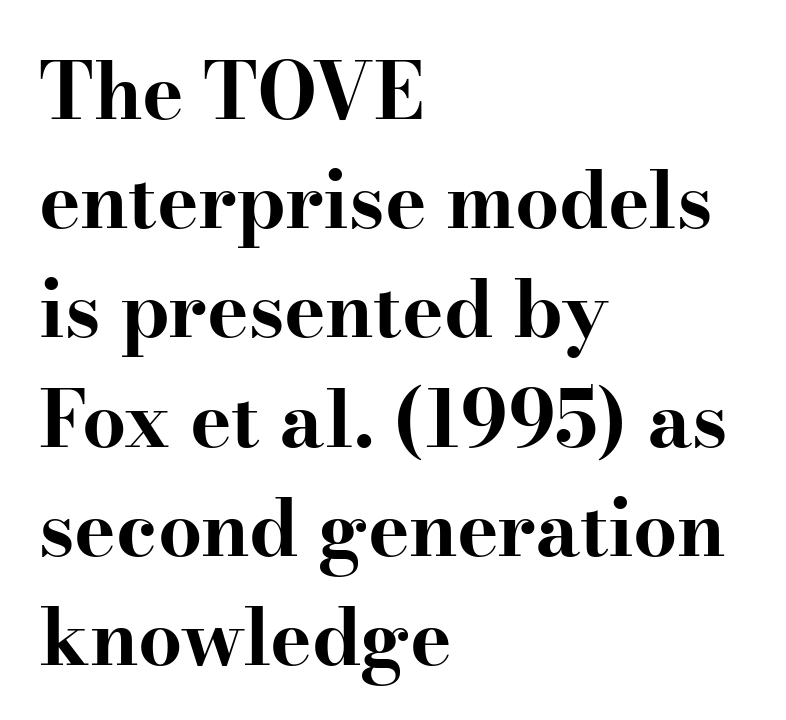
The image shows 78 px bold, wide serif type, upright; set left-aligned, normal line spacing (1.4x), normal letter spacing, not underlined; high stroke contrast and a small x-height.
